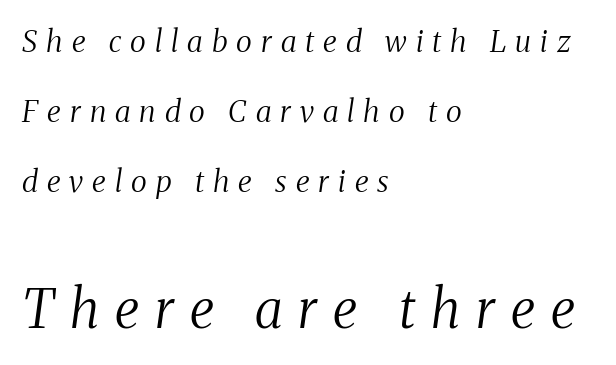
{"serif": "yes", "italic": "yes", "lean": "right", "slant_degrees": 8, "bold": "no", "weight": "regular", "width": "condensed", "stroke_contrast": "medium", "x_height": "medium", "monospaced": "no", "underline": "no", "align": "left", "line_spacing": "loose", "line_spacing_ratio": 2.34, "letter_spacing": "wide", "letter_spacing_em": 0.3, "larger_block": "second", "size_ratio": 1.77, "glyph_px": 53}
